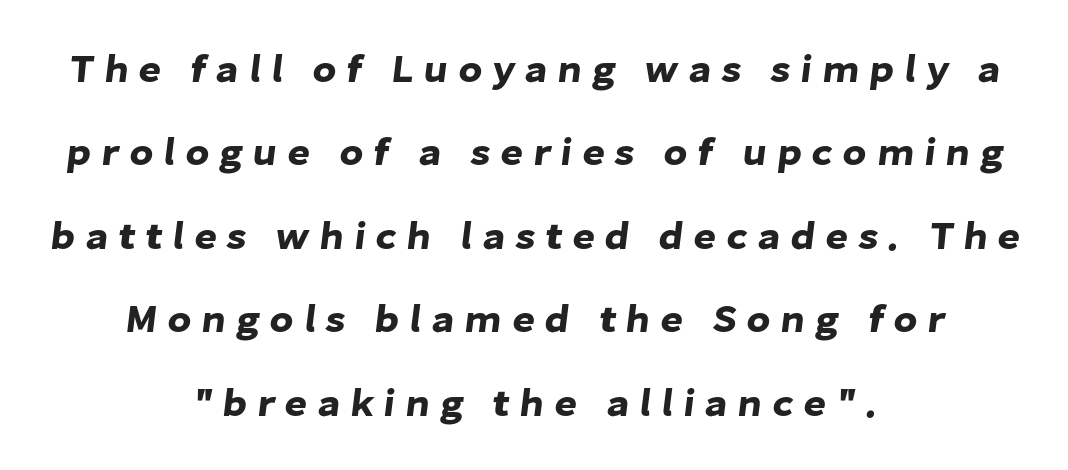
Is this a fixed-width face? No — the glyphs have proportional, varying widths. The letters carry no serifs — their stems end cleanly without finishing strokes. The lines in this sample share a center point and differ in where they start and stop. Only glyphs here, with clear space below each row. Words appear elongated and porous because spacing is wide. The designer dialed line spacing up above the default.
